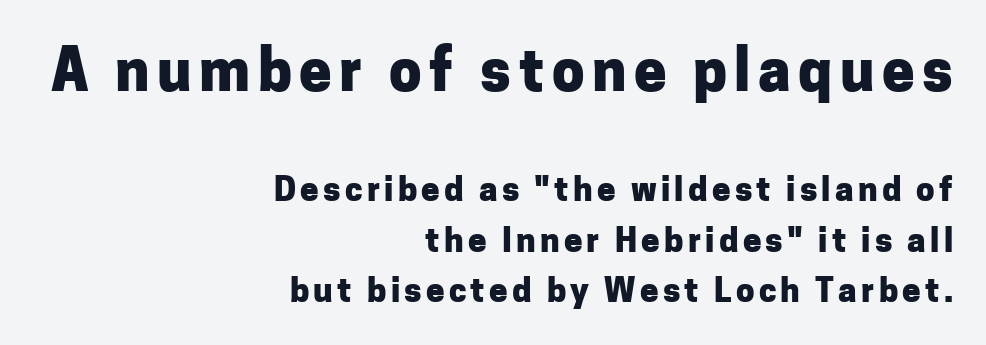
The emphasis by scale lands on block number one, above. Lines of text with bare space underneath. Regarding leading, the lines here are spaced in the standard way. The lines in this sample share a right terminus and differ only in where they begin. Here the designer chose a conventional face with non-uniform glyph widths. The letters are bold, with thick, heavy strokes.
